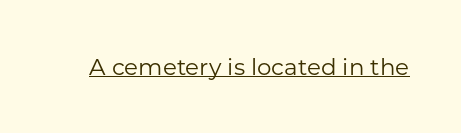
The image shows 23 px text type, upright; set normal letter spacing, underlined.
